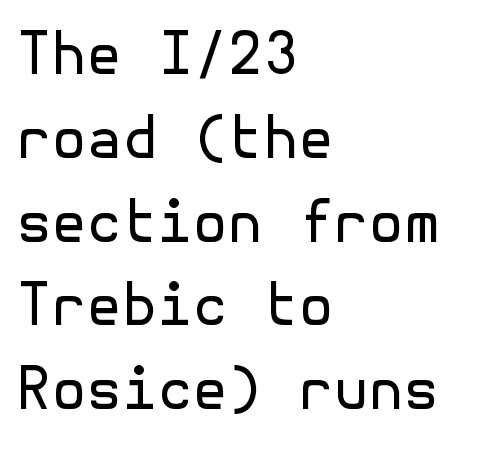
The image shows 57 px regular-weight sans-serif type, upright; set left-aligned, normal line spacing (1.47x), normal letter spacing, not underlined; a medium x-height.
